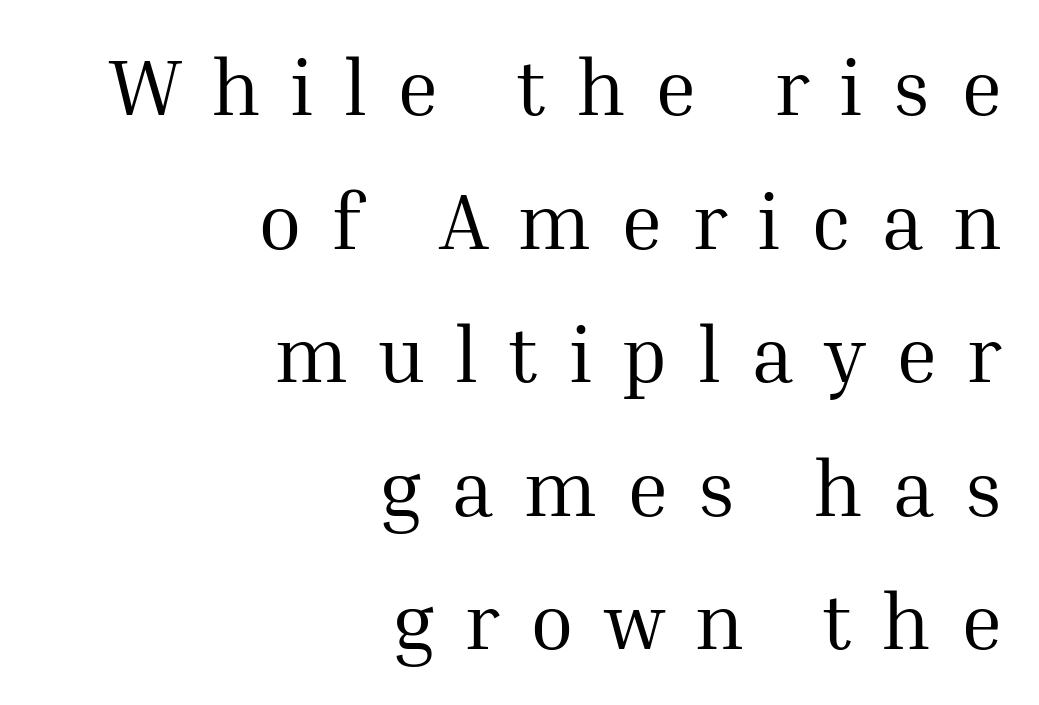
{"serif": "yes", "italic": "no", "bold": "no", "weight": "regular", "width": "normal", "stroke_contrast": "medium", "x_height": "medium", "monospaced": "no", "underline": "no", "align": "right", "line_spacing": "normal", "line_spacing_ratio": 1.69, "letter_spacing": "wide", "letter_spacing_em": 0.38, "glyph_px": 79}
